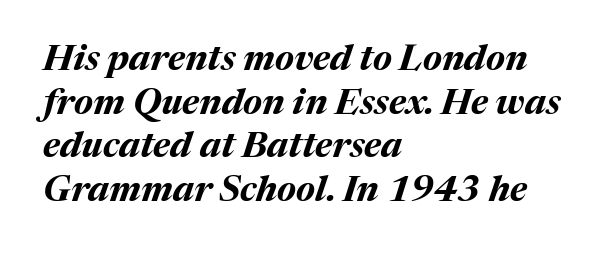
Q: Is the text bold? A: Yes.
Q: Is the text italic (slanted)? A: Yes, it leans right by about 17 degrees.
Q: Is the text underlined? A: No.
Q: How is the paragraph aligned? A: Left-aligned.
Q: Is the spacing between letters normal or unusually wide? A: Normal.
Q: Width (condensed, normal, or wide)? A: Normal.
Q: Stroke contrast? A: Medium.
Q: x-height? A: Medium.
Q: Monospaced? A: No.
